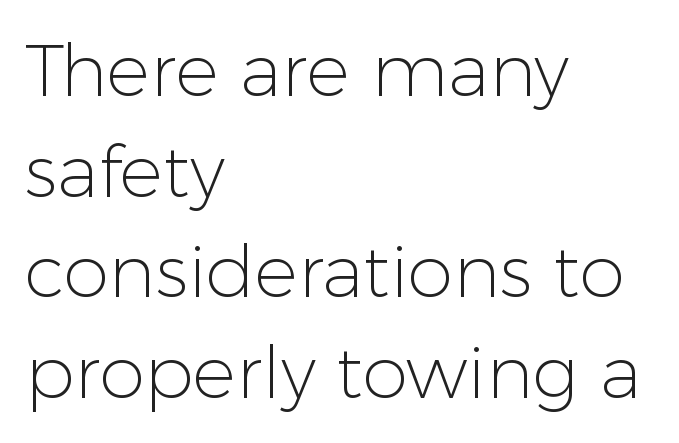
{"serif": "no", "italic": "no", "bold": "no", "weight": "light", "width": "normal", "stroke_contrast": "low", "x_height": "medium", "monospaced": "no", "underline": "no", "align": "left", "line_spacing": "normal", "line_spacing_ratio": 1.38, "letter_spacing": "normal", "letter_spacing_em": 0.0, "glyph_px": 73}
